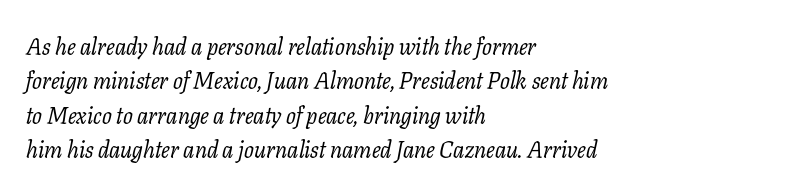
The image shows 23 px text type, italic (leaning right); set left-aligned, normal line spacing (1.5x), normal letter spacing, not underlined.
